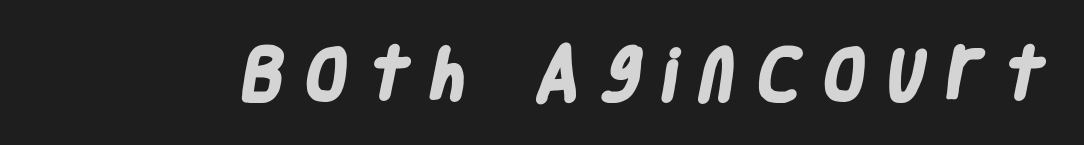
Character widths vary here, with narrow letters taking less room than wide ones. This sample uses expanded letter spacing, leaving extra air between glyphs. The sample has been set heavy, in full bold. The string is rendered with underlining switched off. Unlike a traditional serif, this face leaves its strokes unadorned.
